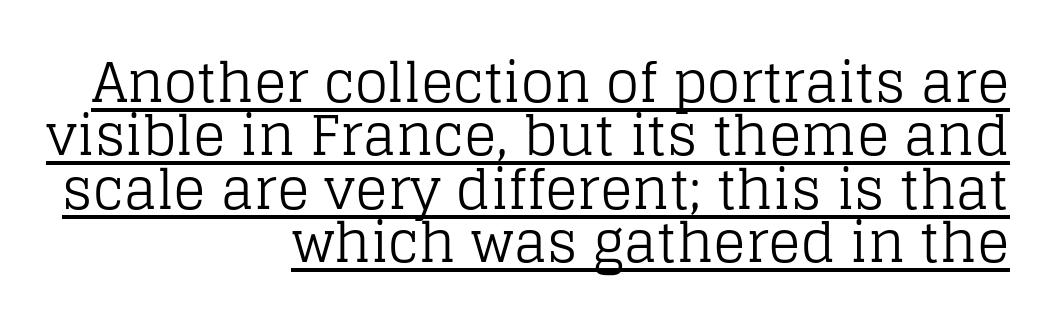
Q: Is the text bold? A: No.
Q: Is the text italic (slanted)? A: No, it is upright.
Q: Is the typeface a serif or a sans-serif typeface? A: Serif.
Q: Is the text underlined? A: Yes.
Q: How is the paragraph aligned? A: Right-aligned.
Q: Is the spacing between letters normal or unusually wide? A: Normal.
Q: Is the spacing between lines tight, normal or loose? A: Tight.
Q: Width (condensed, normal, or wide)? A: Normal.
Q: Stroke contrast? A: Low.
Q: x-height? A: Large.
Q: Monospaced? A: No.
